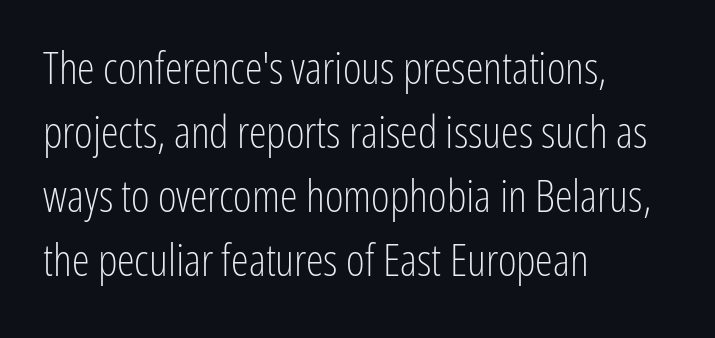
Q: Is the text bold? A: No.
Q: Is the text italic (slanted)? A: No, it is upright.
Q: Is the typeface a serif or a sans-serif typeface? A: Sans-serif.
Q: Is the text underlined? A: No.
Q: How is the paragraph aligned? A: Left-aligned.
Q: Is the spacing between letters normal or unusually wide? A: Normal.
Q: Is the spacing between lines tight, normal or loose? A: Normal.
Q: Width (condensed, normal, or wide)? A: Condensed.
Q: Stroke contrast? A: Low.
Q: x-height? A: Medium.
Q: Monospaced? A: No.
